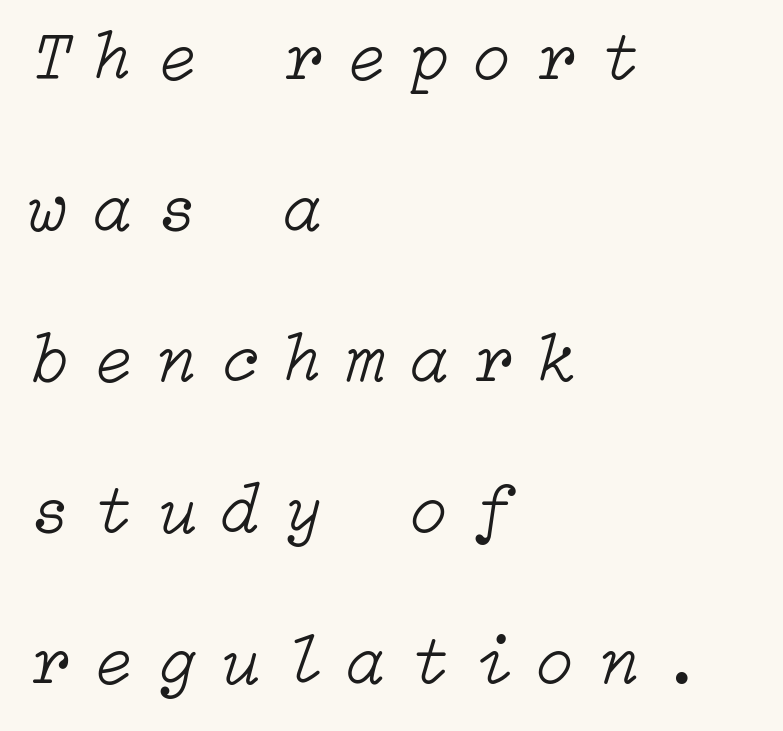
{"italic": "yes", "lean": "right", "slant_degrees": 15, "bold": "no", "weight": "light", "width": "normal", "stroke_contrast": "low", "x_height": "medium", "underline": "no", "align": "left", "line_spacing": "loose", "line_spacing_ratio": 2.19, "letter_spacing": "wide", "letter_spacing_em": 0.37, "glyph_px": 69}
